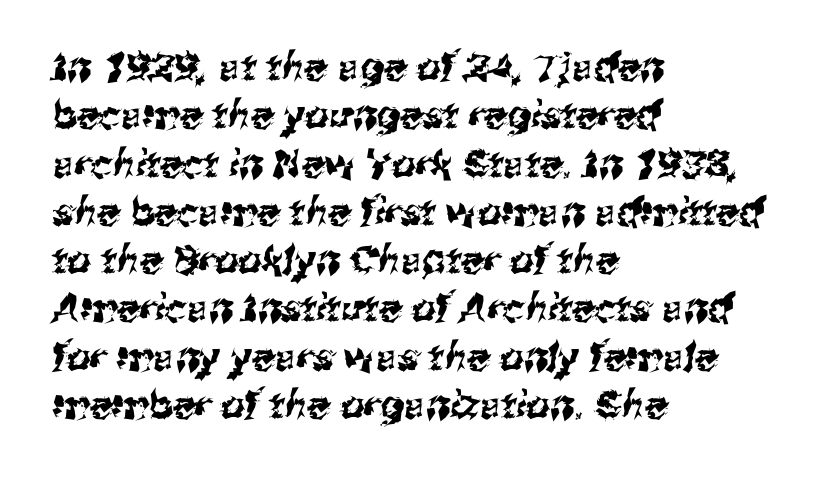
Q: Is the typeface a serif or a sans-serif typeface? A: Sans-serif.
Q: Is the text underlined? A: No.
Q: How is the paragraph aligned? A: Left-aligned.
Q: Is the spacing between letters normal or unusually wide? A: Normal.
Q: Is the spacing between lines tight, normal or loose? A: Normal.
Q: Width (condensed, normal, or wide)? A: Normal.
Q: Stroke contrast? A: Medium.
Q: x-height? A: Medium.
Q: Monospaced? A: No.
